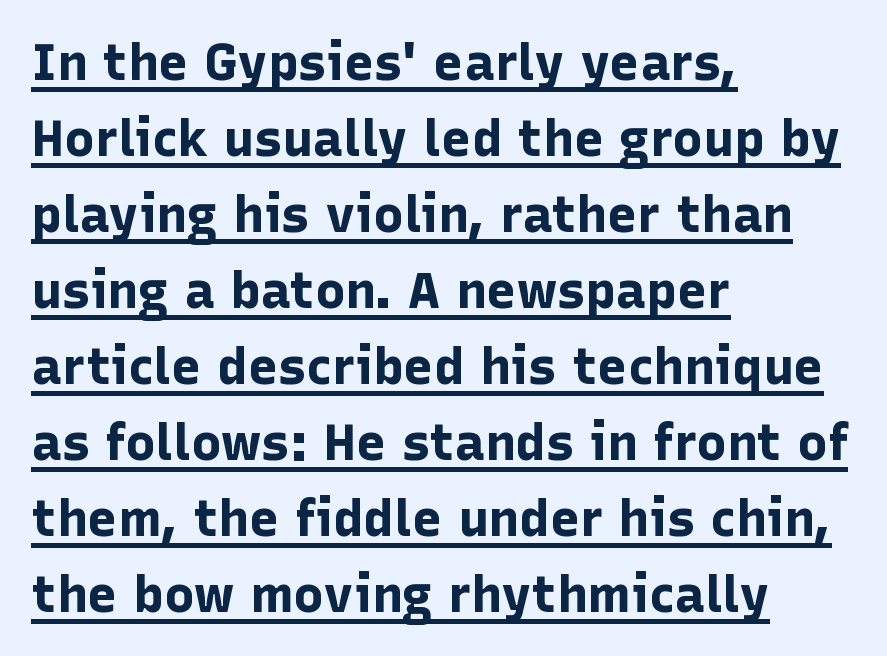
{"serif": "no", "italic": "no", "bold": "yes", "weight": "bold", "width": "normal", "stroke_contrast": "low", "x_height": "medium", "monospaced": "no", "underline": "yes", "align": "left", "line_spacing": "normal", "line_spacing_ratio": 1.49, "letter_spacing": "normal", "letter_spacing_em": 0.0, "glyph_px": 51}
